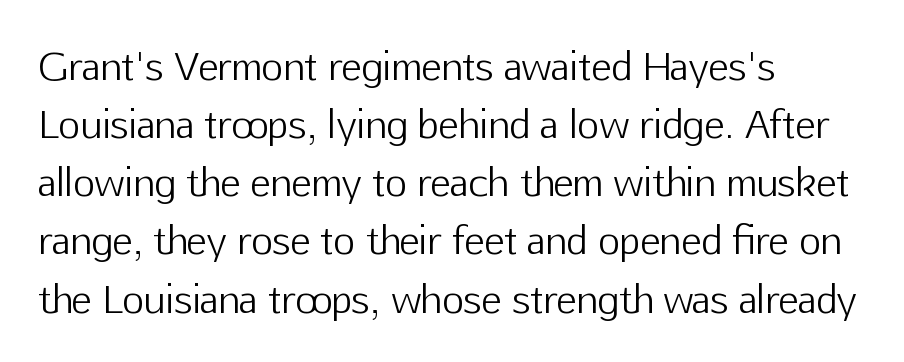
{"serif": "no", "italic": "no", "bold": "no", "weight": "light", "width": "normal", "stroke_contrast": "low", "x_height": "medium", "monospaced": "no", "underline": "no", "align": "left", "line_spacing": "normal", "line_spacing_ratio": 1.53, "letter_spacing": "normal", "letter_spacing_em": 0.0, "glyph_px": 38}
